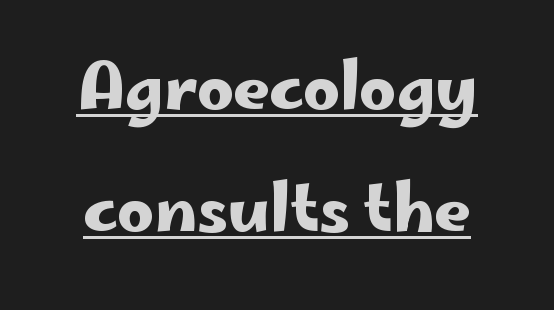
Q: Is the text italic (slanted)? A: No, it is upright.
Q: Is the typeface a serif or a sans-serif typeface? A: Sans-serif.
Q: Is the text underlined? A: Yes.
Q: How is the paragraph aligned? A: Centered.
Q: Is the spacing between letters normal or unusually wide? A: Normal.
Q: Is the spacing between lines tight, normal or loose? A: Loose.
Q: Width (condensed, normal, or wide)? A: Wide.
Q: Stroke contrast? A: Low.
Q: x-height? A: Small.
Q: Monospaced? A: No.
